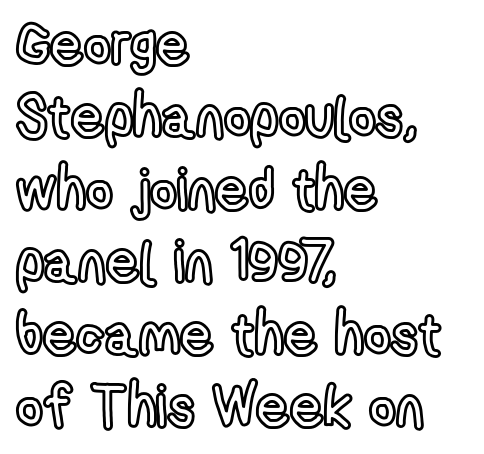
Leading matches the norm, producing a regular column. Students, note that the glyphs here touch the page at normal intervals. Here the designer chose a conventional face with non-uniform glyph widths. The letters stand straight up with perfectly vertical stems. Just letters on the line, the space beneath them empty. Alignment: flush left.
